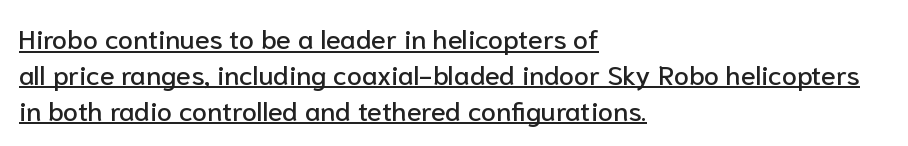
Q: Is the text italic (slanted)? A: No, it is upright.
Q: Is the text underlined? A: Yes.
Q: How is the paragraph aligned? A: Left-aligned.
Q: Is the spacing between letters normal or unusually wide? A: Normal.
Q: Is the spacing between lines tight, normal or loose? A: Normal.
